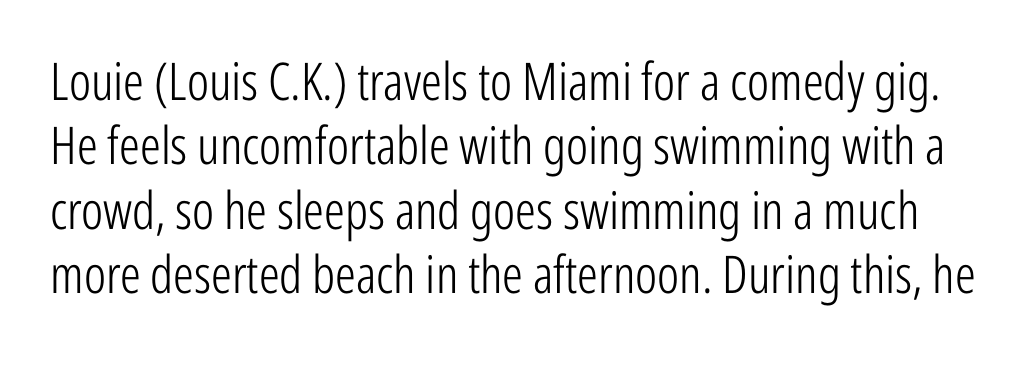
The image shows 52 px light, condensed sans-serif type, upright; set line spacing 1.24x, normal letter spacing, not underlined; low stroke contrast and a medium x-height.
